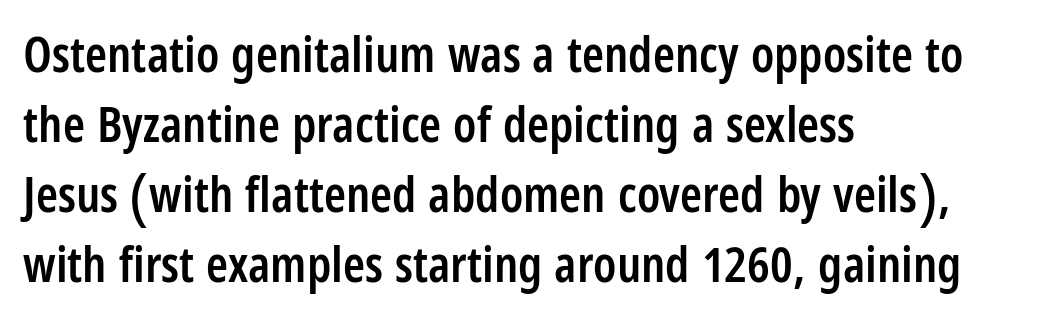
{"serif": "no", "italic": "no", "bold": "semi", "weight": "semibold", "width": "condensed", "stroke_contrast": "low", "x_height": "large", "monospaced": "no", "underline": "no", "align": "left", "line_spacing": "normal", "line_spacing_ratio": 1.4, "letter_spacing": "normal", "letter_spacing_em": 0.0, "glyph_px": 50}
